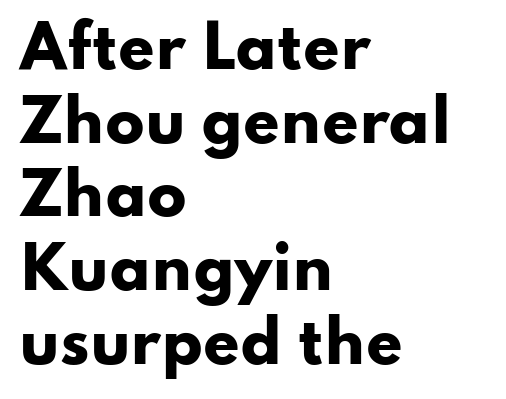
Plain, unruled lines of type. A typesetter would call this proportional, since set widths differ per character. This sample uses an upright cut, with every glyph sitting square on the baseline. Compared with a centered layout, this one pins lines to the left instead.
